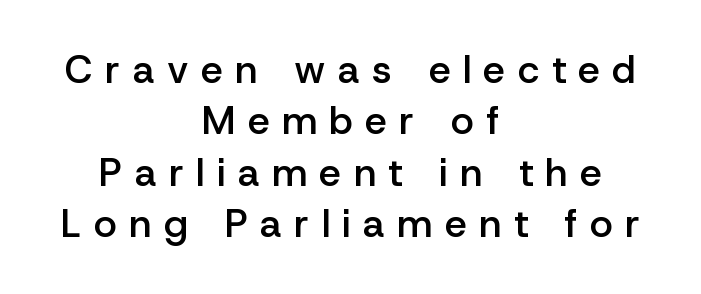
Q: Is the text bold? A: Semi-bold.
Q: Is the text italic (slanted)? A: No, it is upright.
Q: Is the typeface a serif or a sans-serif typeface? A: Sans-serif.
Q: Is the text underlined? A: No.
Q: How is the paragraph aligned? A: Centered.
Q: Is the spacing between letters normal or unusually wide? A: Unusually wide.
Q: Is the spacing between lines tight, normal or loose? A: Normal.
Q: Width (condensed, normal, or wide)? A: Normal.
Q: Stroke contrast? A: Low.
Q: x-height? A: Medium.
Q: Monospaced? A: No.
